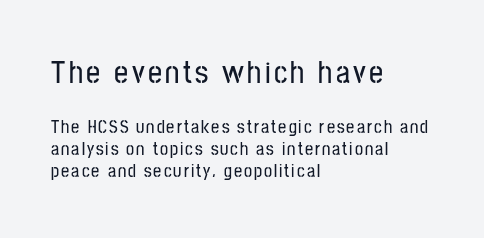
The image shows 31 px condensed sans-serif type, upright; set left-aligned, line spacing 1.23x, not underlined; the first (top) block is 1.72x larger; low stroke contrast and a medium x-height.
